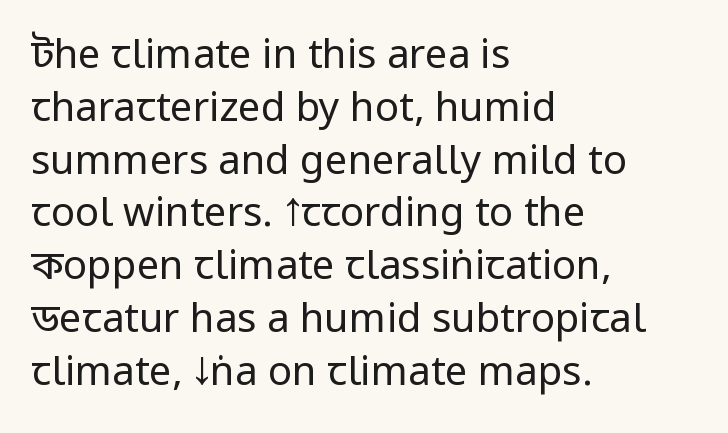
Q: Is the text bold? A: No.
Q: Is the text italic (slanted)? A: No, it is upright.
Q: Is the typeface a serif or a sans-serif typeface? A: Sans-serif.
Q: Is the text underlined? A: No.
Q: How is the paragraph aligned? A: Left-aligned.
Q: Is the spacing between letters normal or unusually wide? A: Normal.
Q: Is the spacing between lines tight, normal or loose? A: Normal.
Q: Width (condensed, normal, or wide)? A: Condensed.
Q: Stroke contrast? A: Low.
